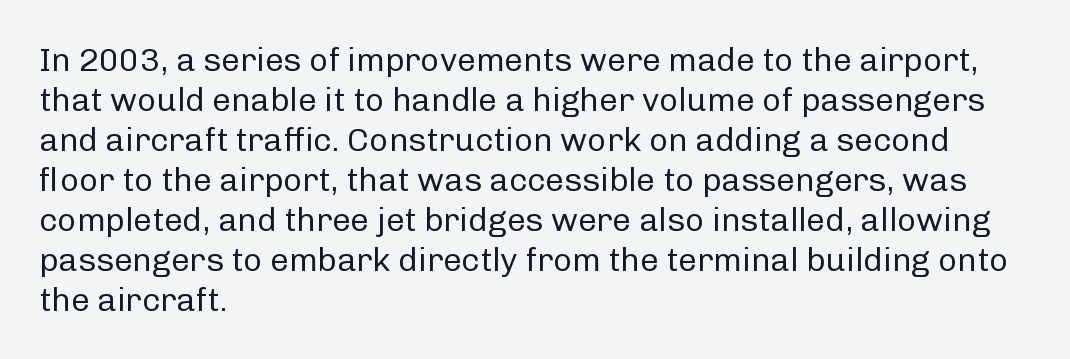
{"serif": "no", "italic": "no", "bold": "no", "weight": "regular", "width": "normal", "stroke_contrast": "low", "x_height": "medium", "monospaced": "no", "underline": "no", "align": "left", "line_spacing_ratio": 1.21, "letter_spacing": "normal", "letter_spacing_em": 0.0, "glyph_px": 33}
